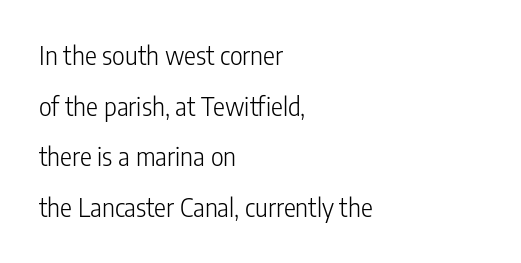
{"italic": "no", "bold": "no", "underline": "no", "align": "left", "line_spacing": "loose", "line_spacing_ratio": 2.03, "letter_spacing": "normal", "letter_spacing_em": 0.0, "glyph_px": 25}
